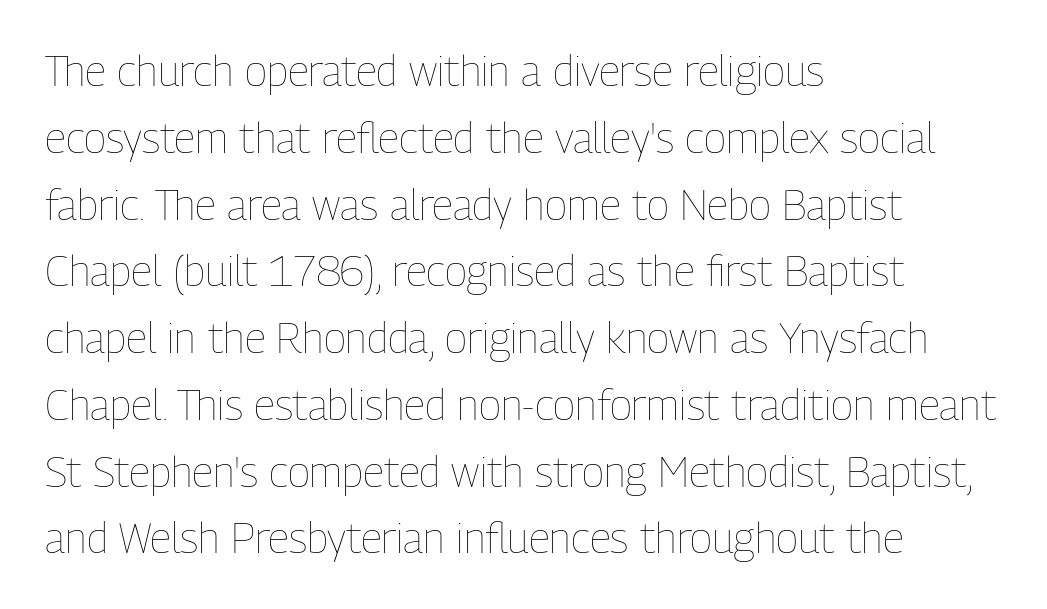
The image shows 42 px thin, condensed type, upright; set left-aligned, normal line spacing (1.59x), normal letter spacing, not underlined; low stroke contrast and a medium x-height.
